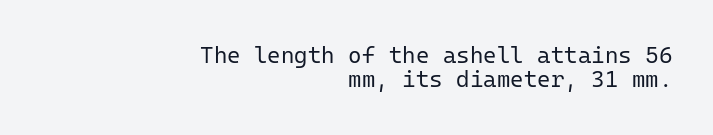
{"italic": "no", "bold": "no", "underline": "no", "align": "right", "line_spacing": "tight", "line_spacing_ratio": 1.06, "letter_spacing": "normal", "letter_spacing_em": 0.0, "glyph_px": 23}
